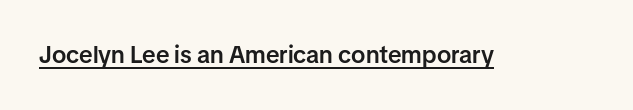
The image shows 24 px text type, upright; set normal letter spacing, underlined.
